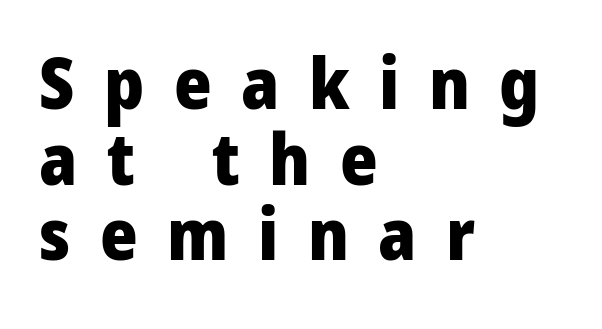
The image shows 72 px heavy, condensed sans-serif type, upright; set left-aligned, tight line spacing (1.05x), unusually wide letter spacing (+0.41 em), not underlined; low stroke contrast and a large x-height.
